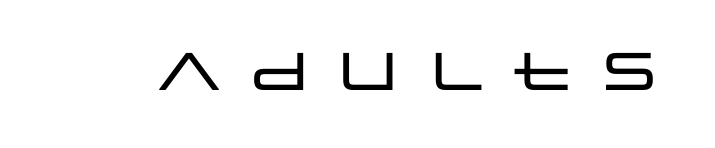
The image shows 53 px wide sans-serif type, upright; set unusually wide letter spacing (+0.22 em), not underlined; low stroke contrast and a large x-height.
